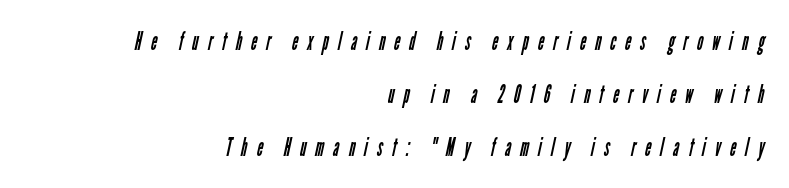
The image shows 26 px text type; set right-aligned, loose line spacing (2.03x), unusually wide letter spacing (+0.36 em), not underlined.
